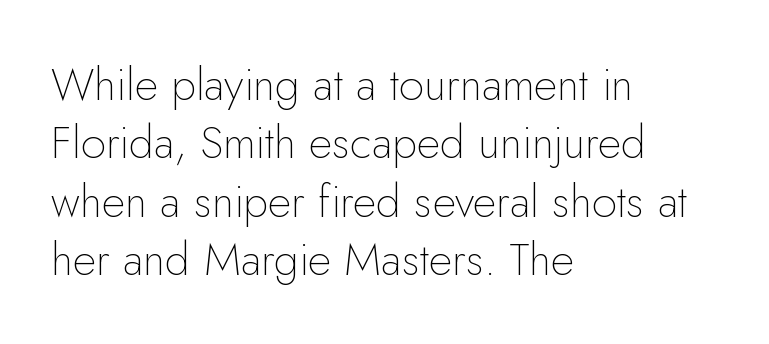
Descenders hang freely into open space. The passage shown is not bold in any degree. The face used here is rendered with its standard letterfit. The paragraph has a hard left edge and a soft right edge.
